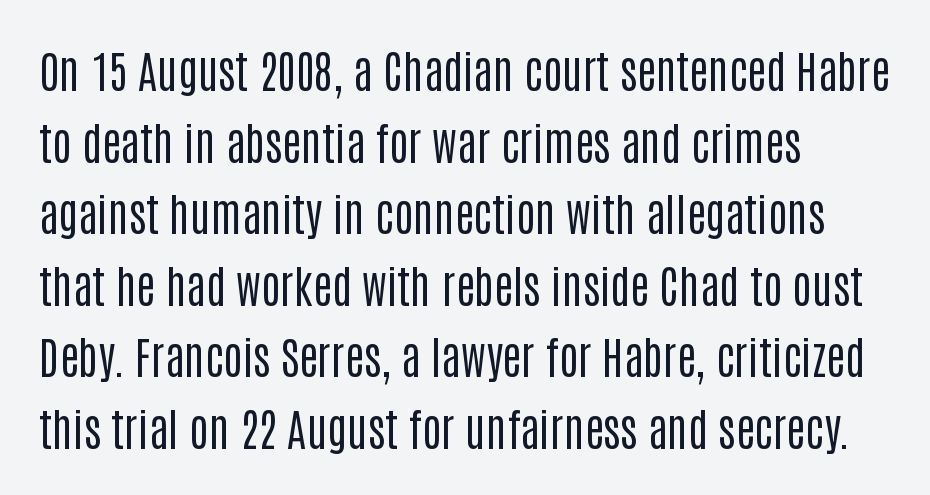
{"serif": "no", "italic": "no", "bold": "no", "weight": "regular", "width": "condensed", "stroke_contrast": "low", "x_height": "large", "monospaced": "no", "underline": "no", "align": "left", "line_spacing": "normal", "line_spacing_ratio": 1.59, "letter_spacing": "normal", "letter_spacing_em": 0.0, "glyph_px": 45}
